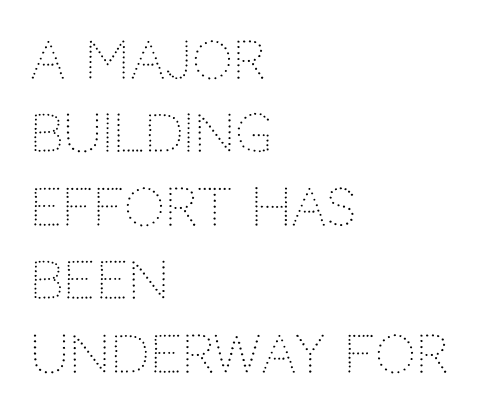
The image shows 51 px light sans-serif type, upright; set left-aligned, normal line spacing (1.44x), normal letter spacing, not underlined; low stroke contrast and a large x-height.
